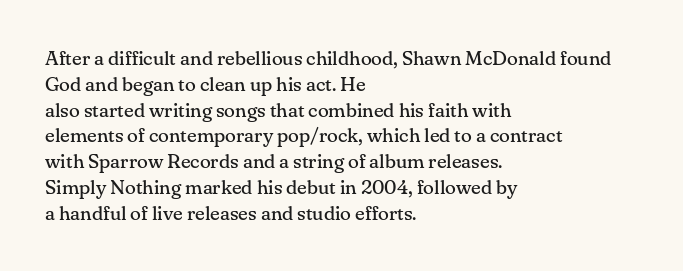
The image shows 20 px text type, upright; set left-aligned, normal line spacing (1.29x), normal letter spacing, not underlined.
